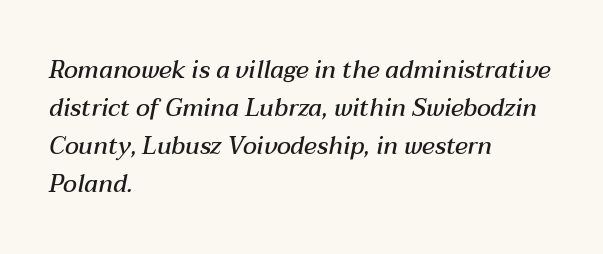
The image shows 24 px text type, italic (leaning right); set left-aligned, normal line spacing (1.58x), normal letter spacing, not underlined.
